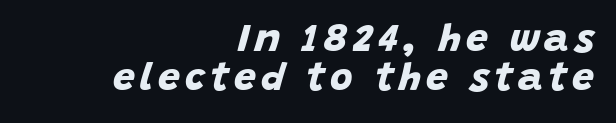
The image shows 39 px bold sans-serif type; set right-aligned, tight line spacing (1.0x), not underlined; low stroke contrast and a large x-height.
